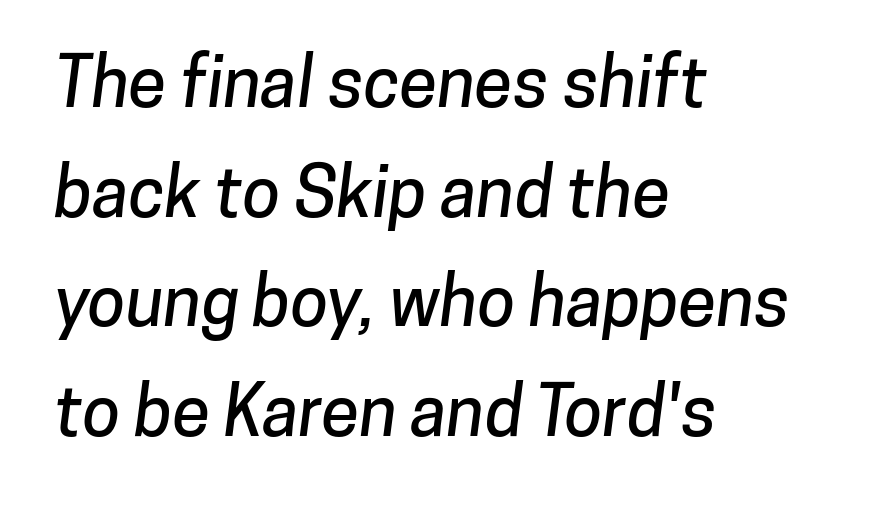
{"serif": "no", "width": "normal", "stroke_contrast": "low", "x_height": "medium", "monospaced": "no", "underline": "no", "align": "left", "line_spacing": "normal", "line_spacing_ratio": 1.59, "letter_spacing": "normal", "letter_spacing_em": 0.0, "glyph_px": 69}
